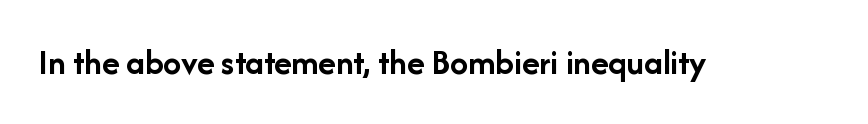
Q: Is the text bold? A: Yes.
Q: Is the text italic (slanted)? A: No, it is upright.
Q: Is the typeface a serif or a sans-serif typeface? A: Sans-serif.
Q: Is the text underlined? A: No.
Q: Is the spacing between letters normal or unusually wide? A: Normal.
Q: Width (condensed, normal, or wide)? A: Normal.
Q: Stroke contrast? A: Low.
Q: x-height? A: Medium.
Q: Monospaced? A: No.
